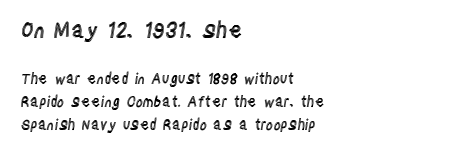
The image shows 21 px text type; set left-aligned, normal line spacing (1.63x), normal letter spacing, not underlined; the first (top) block is 1.5x larger.
